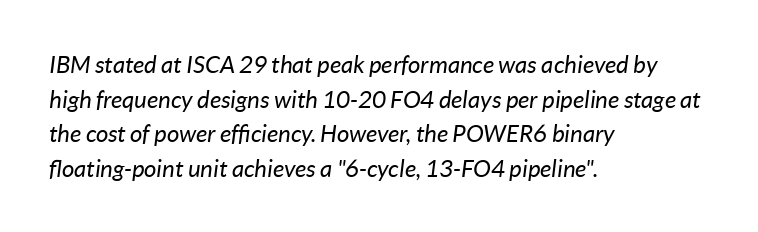
Q: Is the text bold? A: No.
Q: Is the text italic (slanted)? A: Yes, it leans right by about 7 degrees.
Q: Is the text underlined? A: No.
Q: How is the paragraph aligned? A: Left-aligned.
Q: Is the spacing between letters normal or unusually wide? A: Normal.
Q: Is the spacing between lines tight, normal or loose? A: Normal.
